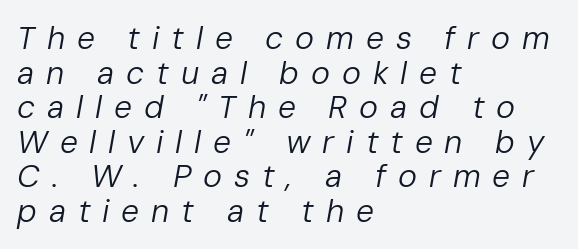
Q: Is the text bold? A: No.
Q: Is the text italic (slanted)? A: Yes, it leans right by about 10 degrees.
Q: Is the text underlined? A: No.
Q: How is the paragraph aligned? A: Left-aligned.
Q: Is the spacing between letters normal or unusually wide? A: Unusually wide.
Q: Is the spacing between lines tight, normal or loose? A: Tight.
Q: Width (condensed, normal, or wide)? A: Normal.
Q: Stroke contrast? A: Low.
Q: x-height? A: Medium.
Q: Monospaced? A: No.
